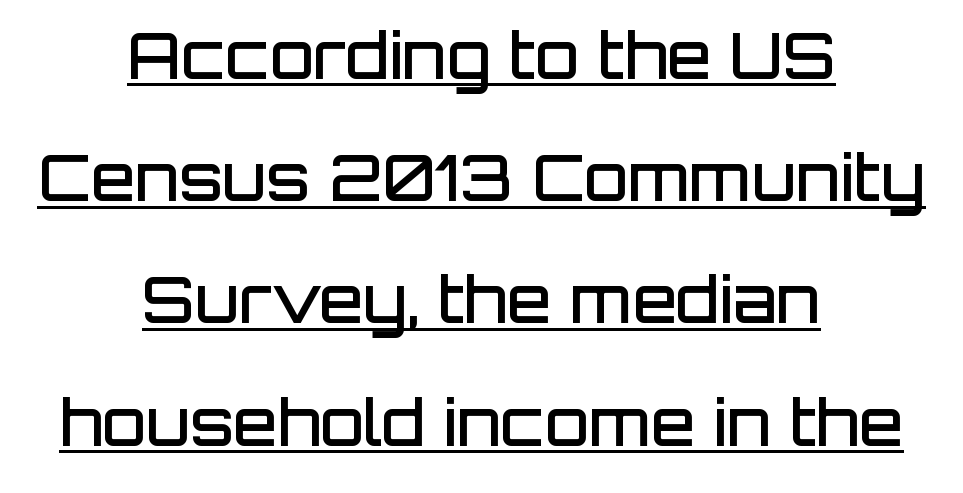
The image shows 64 px semibold sans-serif type, upright; set centered, loose line spacing (1.91x), normal letter spacing, underlined; low stroke contrast and a large x-height.
